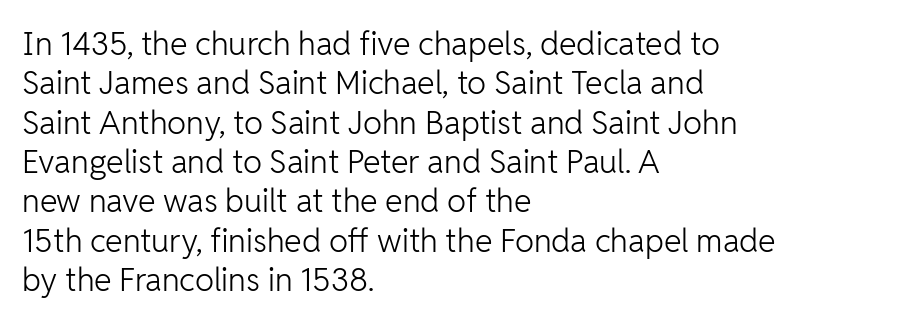
This is sans-serif lettering, the kind often seen on screens and signage. A typesetter would call this proportional, since set widths differ per character. If you drew a ruler down the left edge, every line would touch it. Unmarked baselines from the first word to the last.
